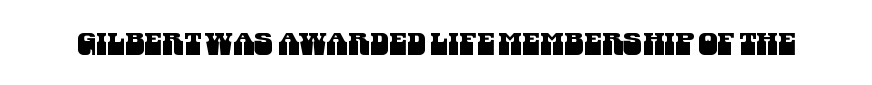
A typesetter would label this face a sans. Unmarked baselines from the first word to the last. Proportional: the letters do not fall into vertical columns. There is no visible air inserted between adjacent glyphs.
